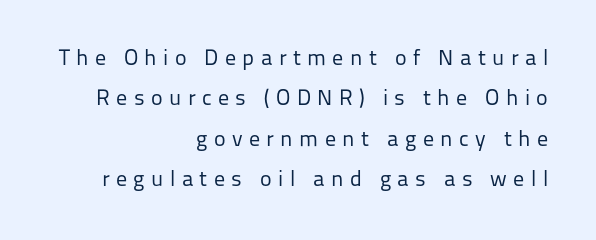
Q: Is the text bold? A: No.
Q: Is the text italic (slanted)? A: No, it is upright.
Q: Is the text underlined? A: No.
Q: How is the paragraph aligned? A: Right-aligned.
Q: Is the spacing between letters normal or unusually wide? A: Unusually wide.
